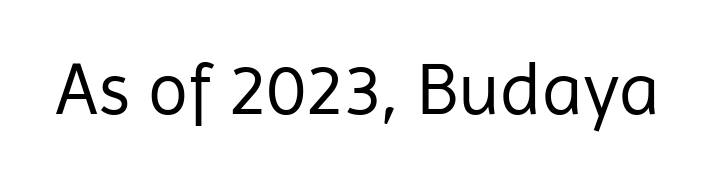
{"serif": "no", "italic": "no", "bold": "no", "weight": "regular", "width": "normal", "stroke_contrast": "low", "x_height": "medium", "monospaced": "no", "underline": "no", "letter_spacing": "normal", "letter_spacing_em": 0.0, "glyph_px": 74}
